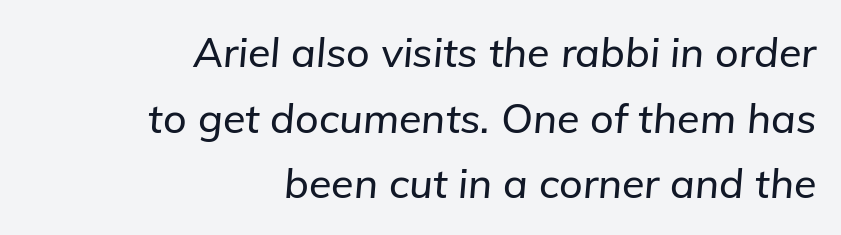
Rule under the text: the space is simply empty. Compared with a flush-left layout, this one pins lines to the opposite, right side. Character widths vary here, with narrow letters taking less room than wide ones. Observe the ordinary spacing: letters are neighbours, not strangers. Interline gaps are of average width in this sample.
